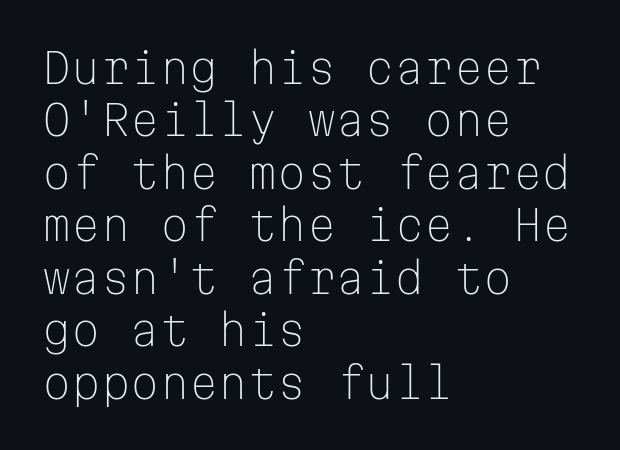
A student would call this left alignment; a typographer would say flush left, rag right. The letterforms sit at book weight or below. Regular leading. The string is rendered with underlining switched off.
